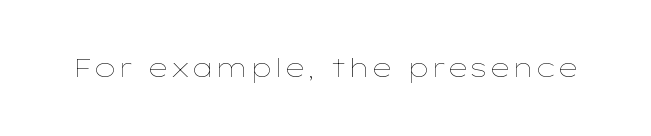
The rendering keeps characters at their native spacing. The font sits on the lighter half of the weight spectrum, regular included. Quick note: underline off. Is there any slant? The stems are plumb.
